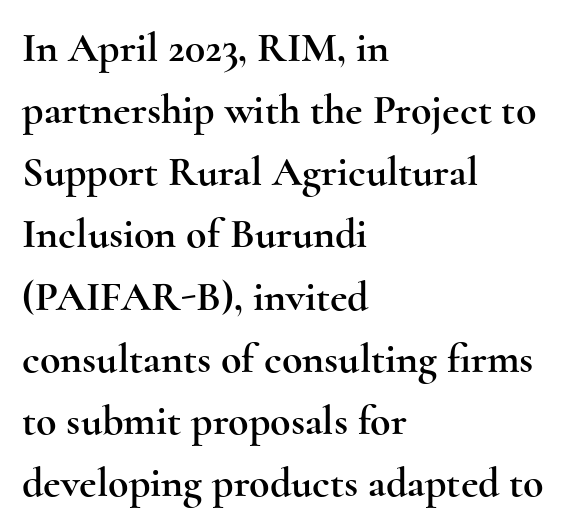
The image shows 42 px wide serif type, upright; set left-aligned, normal line spacing (1.48x), normal letter spacing, not underlined; a small x-height.
